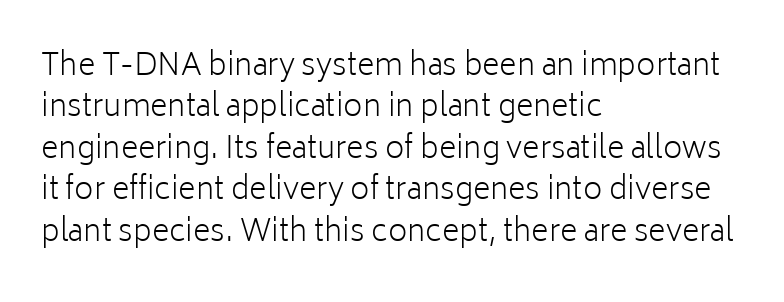
The image shows 30 px light sans-serif type, upright; set left-aligned, normal line spacing (1.38x), normal letter spacing, not underlined; low stroke contrast and a medium x-height.
